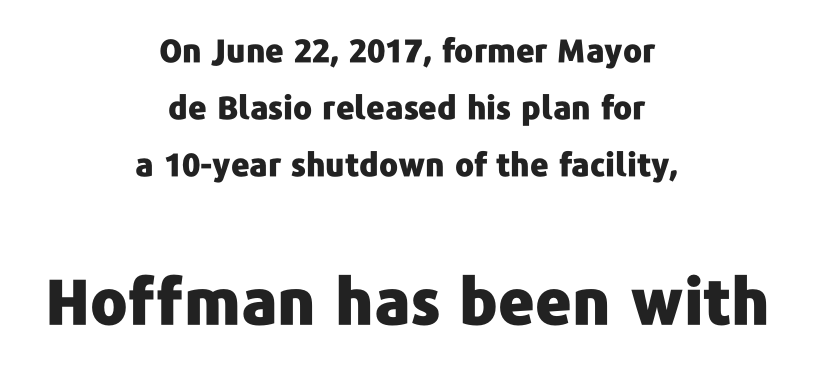
{"serif": "no", "italic": "no", "bold": "yes", "weight": "heavy", "width": "normal", "stroke_contrast": "low", "x_height": "medium", "monospaced": "no", "underline": "no", "align": "center", "line_spacing_ratio": 1.78, "letter_spacing": "normal", "letter_spacing_em": 0.0, "larger_block": "second", "size_ratio": 1.97, "glyph_px": 63}
